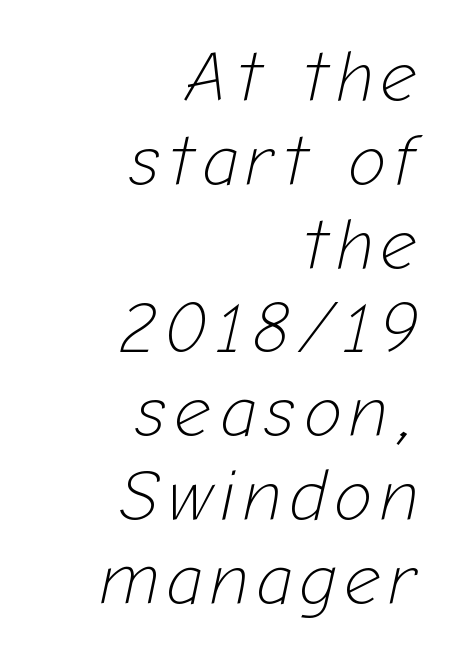
Q: Is the text bold? A: No.
Q: Is the text italic (slanted)? A: Yes, it leans right by about 12 degrees.
Q: Is the text underlined? A: No.
Q: How is the paragraph aligned? A: Right-aligned.
Q: Width (condensed, normal, or wide)? A: Normal.
Q: Stroke contrast? A: Low.
Q: x-height? A: Medium.
Q: Monospaced? A: No.
